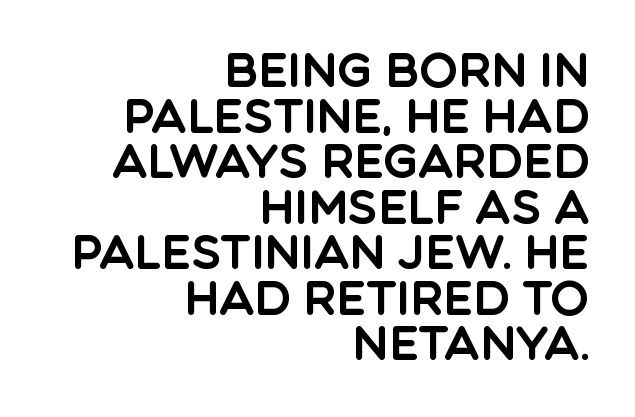
{"serif": "no", "italic": "no", "width": "normal", "x_height": "large", "monospaced": "no", "underline": "no", "align": "right", "line_spacing": "tight", "line_spacing_ratio": 0.99, "letter_spacing": "normal", "letter_spacing_em": 0.0, "glyph_px": 46}
